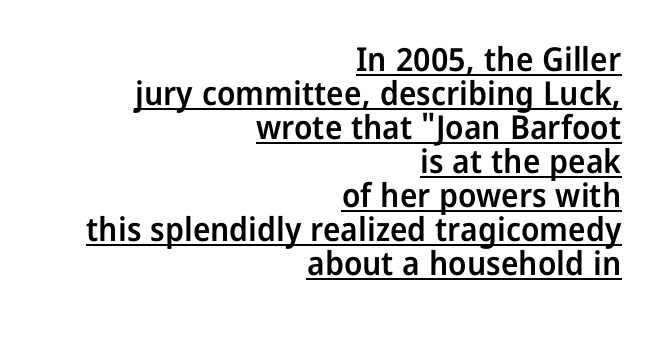
The image shows 33 px semibold sans-serif type, upright; set right-aligned, tight line spacing (1.03x), normal letter spacing, underlined; low stroke contrast and a medium x-height.
